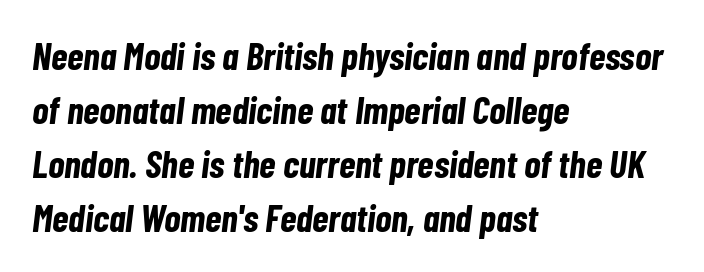
Q: Is the text bold? A: Yes.
Q: Is the text italic (slanted)? A: Yes, it leans right by about 7 degrees.
Q: Is the text underlined? A: No.
Q: How is the paragraph aligned? A: Left-aligned.
Q: Is the spacing between letters normal or unusually wide? A: Normal.
Q: Is the spacing between lines tight, normal or loose? A: Normal.
Q: Width (condensed, normal, or wide)? A: Condensed.
Q: Stroke contrast? A: Low.
Q: x-height? A: Medium.
Q: Monospaced? A: No.
